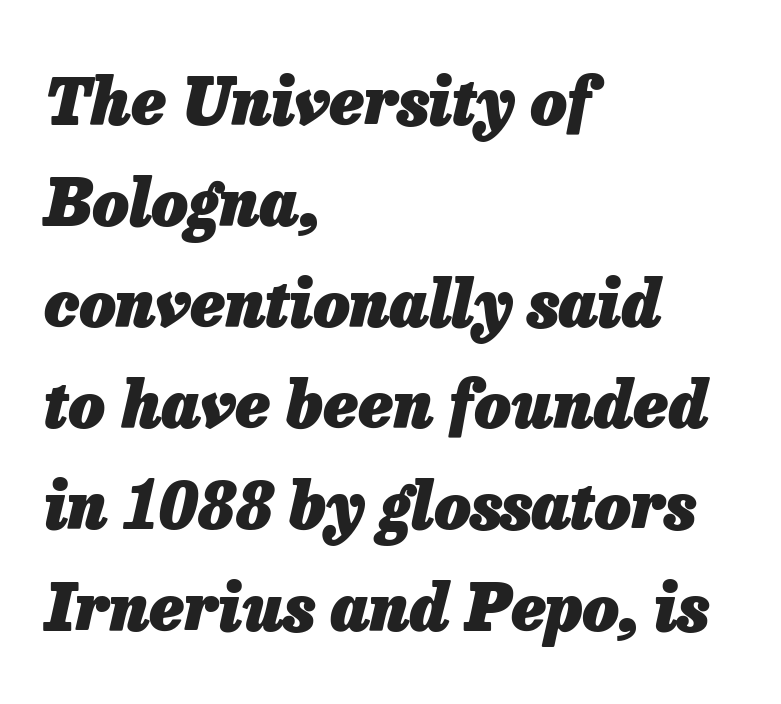
{"italic": "yes", "lean": "right", "slant_degrees": 13, "bold": "yes", "weight": "heavy", "width": "normal", "stroke_contrast": "low", "x_height": "medium", "monospaced": "no", "underline": "no", "align": "left", "line_spacing": "normal", "line_spacing_ratio": 1.58, "letter_spacing": "normal", "letter_spacing_em": 0.0, "glyph_px": 64}
